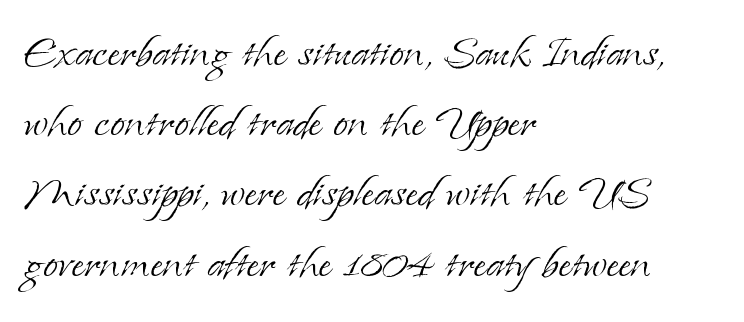
Varying glyph widths throughout — classic text-font behaviour. Is the block centered? No — it sits flush against the left margin. Inter-character spacing is left at the font's built-in metrics.
